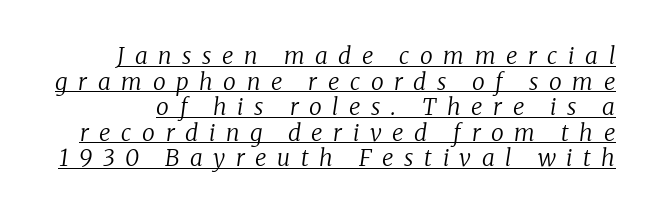
{"italic": "yes", "lean": "right", "slant_degrees": 8, "bold": "no", "underline": "yes", "line_spacing": "tight", "line_spacing_ratio": 1.11, "letter_spacing": "wide", "letter_spacing_em": 0.46, "glyph_px": 23}
